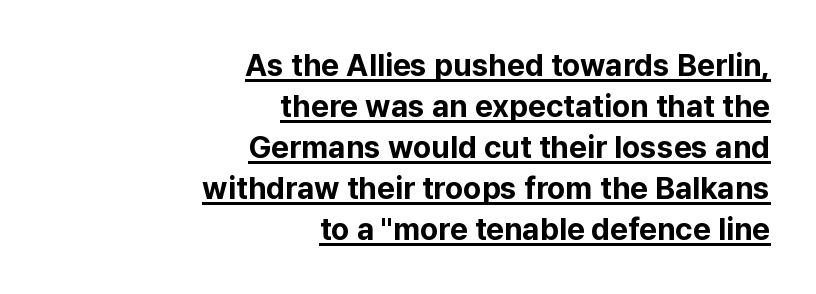
The font's upright variant was chosen for this text. Is there much room between lines? A standard amount, neither cramped nor airy. Short note: letters normally spaced. Bold? Absolutely — the strokes are thick and heavy. Leftover space on each line is placed entirely before the opening word. Check where the strokes stop: nothing finishes them off — pure sans.
